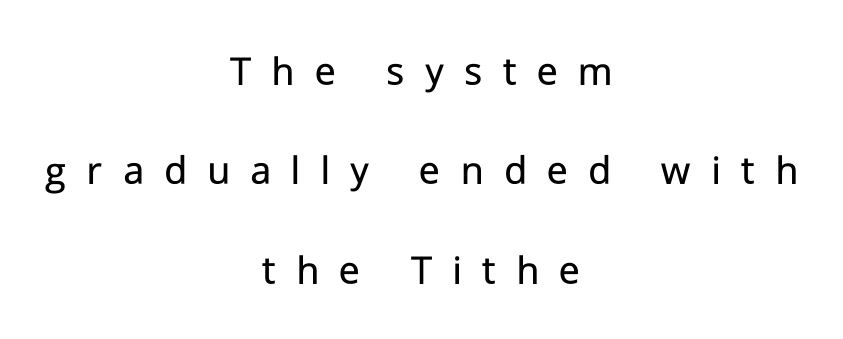
Serif or sans? Sans — the stroke terminals are bare. Glyph-to-glyph distance is far greater than everyday printed text. Where is the straight margin? There isn't one; the lines are centered. Do the letters lean? They stand straight.
